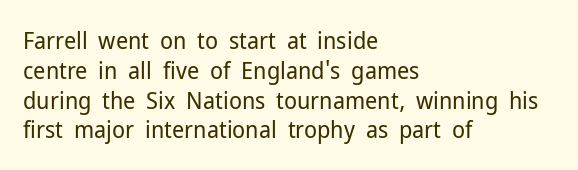
If you drew a line through each stem, it would be perfectly vertical. Tracking value appears to be zero — textbook default spacing. The rag falls on the right side of this text block. The face looks like a standard text weight, possibly lighter. The string is rendered with underlining switched off.
